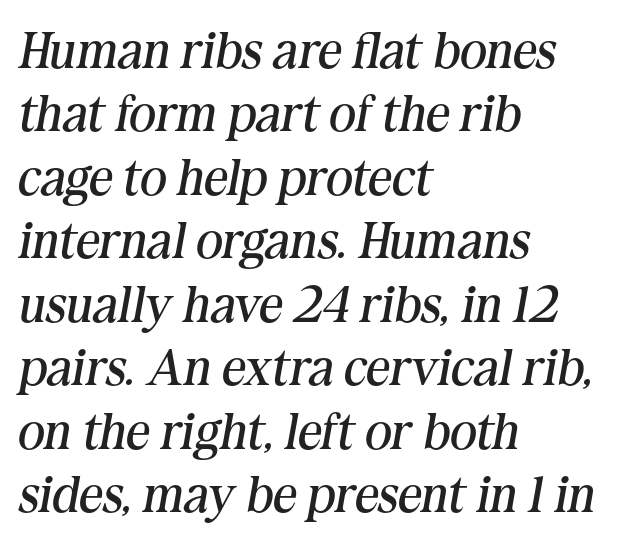
Characters follow at the spacing the type designer built in. Counters stay open thanks to moderate or lighter strokes. Anything drawn beneath the words? Only blank space. The face used here has a pronounced slope to its letters. The passage shown is typeset with a serif family. These lines are rendered in a variable-pitch font.
